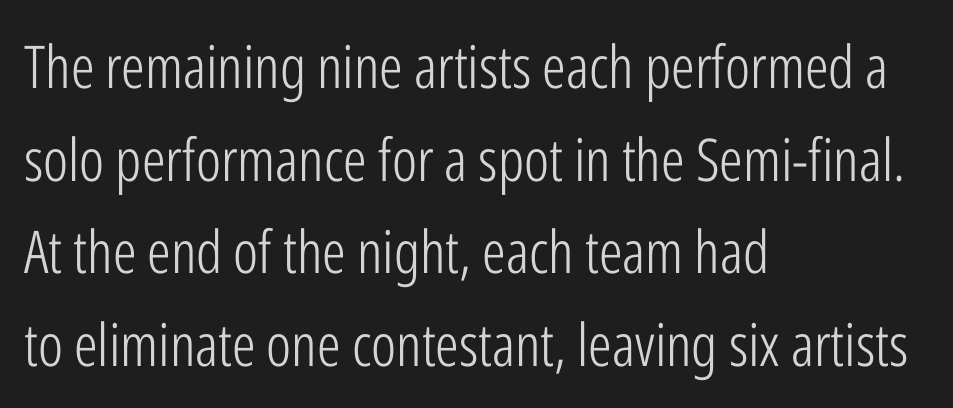
The image shows 59 px light, condensed sans-serif type, upright; set left-aligned, normal line spacing (1.57x), normal letter spacing, not underlined; low stroke contrast and a medium x-height.
